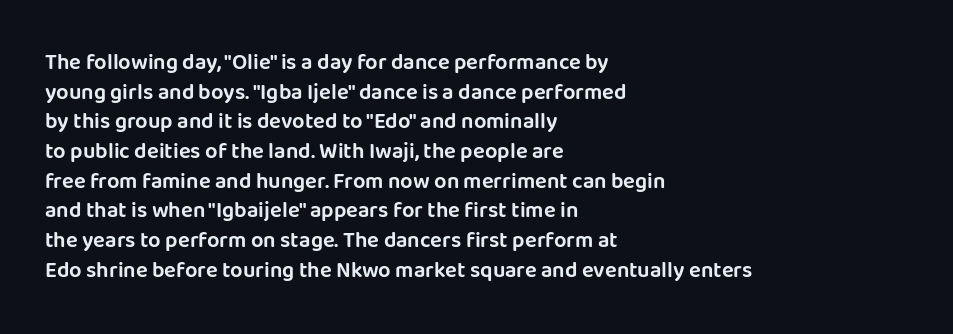
Q: Is the text italic (slanted)? A: No, it is upright.
Q: Is the text underlined? A: No.
Q: How is the paragraph aligned? A: Left-aligned.
Q: Is the spacing between letters normal or unusually wide? A: Normal.
Q: Is the spacing between lines tight, normal or loose? A: Normal.
